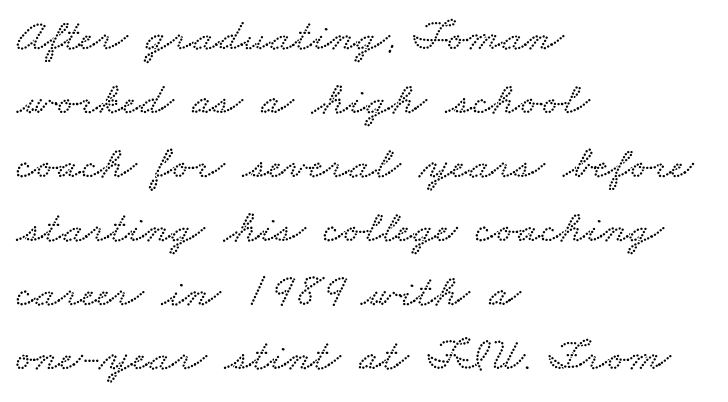
{"width": "wide", "stroke_contrast": "low", "x_height": "small", "monospaced": "no", "underline": "no", "align": "left", "line_spacing": "normal", "line_spacing_ratio": 1.36, "letter_spacing": "normal", "letter_spacing_em": 0.0, "glyph_px": 47}
